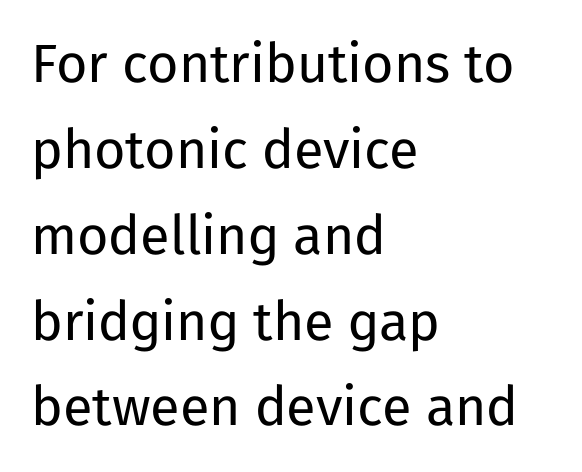
{"serif": "no", "italic": "no", "bold": "no", "weight": "regular", "width": "normal", "stroke_contrast": "low", "x_height": "medium", "monospaced": "no", "underline": "no", "align": "left", "line_spacing": "normal", "line_spacing_ratio": 1.59, "letter_spacing": "normal", "letter_spacing_em": 0.0, "glyph_px": 54}
